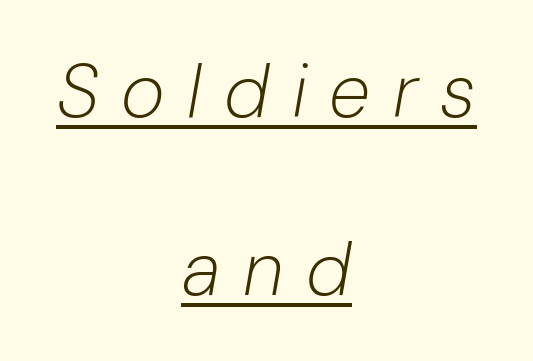
The sample's only ornament is a line tracing under the words. Is this a heavy cut? Hardly; it is regular or lighter. Rows of type keep a wide berth in the vertical direction. Here the designer chose a conventional face with non-uniform glyph widths. If you folded the block vertically in half, each line would mirror itself in length.
